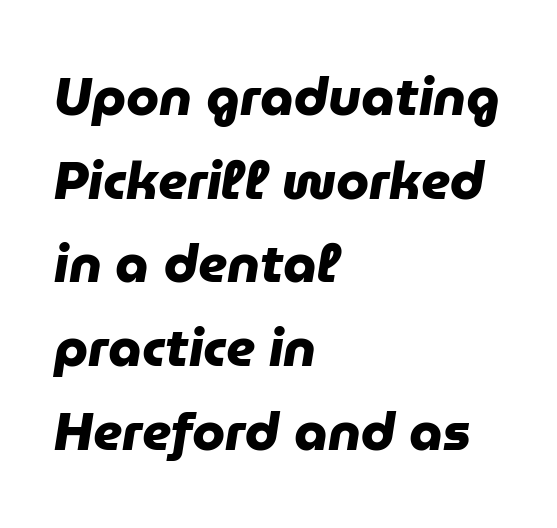
Q: Is the text bold? A: Yes.
Q: Is the typeface a serif or a sans-serif typeface? A: Sans-serif.
Q: Is the text underlined? A: No.
Q: How is the paragraph aligned? A: Left-aligned.
Q: Is the spacing between letters normal or unusually wide? A: Normal.
Q: Is the spacing between lines tight, normal or loose? A: Normal.
Q: Width (condensed, normal, or wide)? A: Normal.
Q: Stroke contrast? A: Low.
Q: x-height? A: Medium.
Q: Monospaced? A: No.
